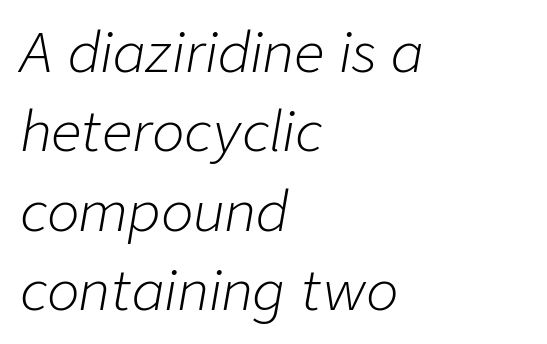
{"italic": "yes", "lean": "right", "slant_degrees": 9, "bold": "no", "weight": "light", "width": "normal", "stroke_contrast": "low", "x_height": "medium", "monospaced": "no", "underline": "no", "align": "left", "line_spacing": "normal", "line_spacing_ratio": 1.47, "letter_spacing": "normal", "letter_spacing_em": 0.0, "glyph_px": 54}
